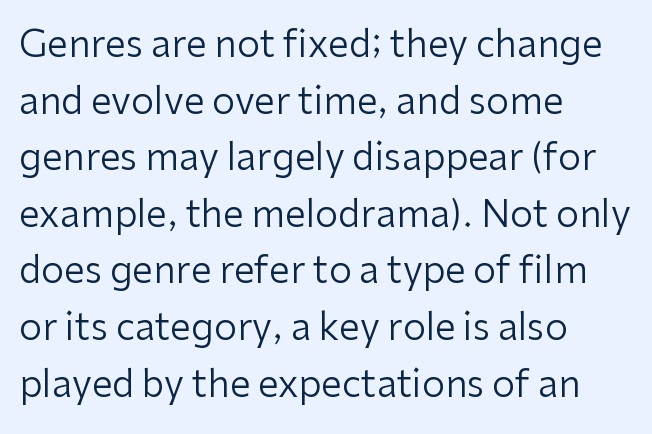
Q: Is the text bold? A: No.
Q: Is the text italic (slanted)? A: No, it is upright.
Q: Is the typeface a serif or a sans-serif typeface? A: Sans-serif.
Q: Is the text underlined? A: No.
Q: How is the paragraph aligned? A: Left-aligned.
Q: Is the spacing between letters normal or unusually wide? A: Normal.
Q: Is the spacing between lines tight, normal or loose? A: Normal.
Q: Width (condensed, normal, or wide)? A: Normal.
Q: Stroke contrast? A: Low.
Q: x-height? A: Medium.
Q: Monospaced? A: No.
